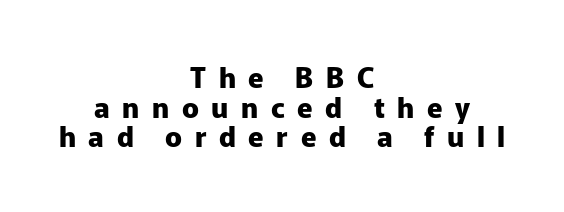
Font category for this specimen: sans-serif. The typography opts for an upright posture over an oblique one. The space between consecutive lines is stingy. Each line is balanced around a shared central axis. Between one letter and the next there's a generous, obvious gap.
